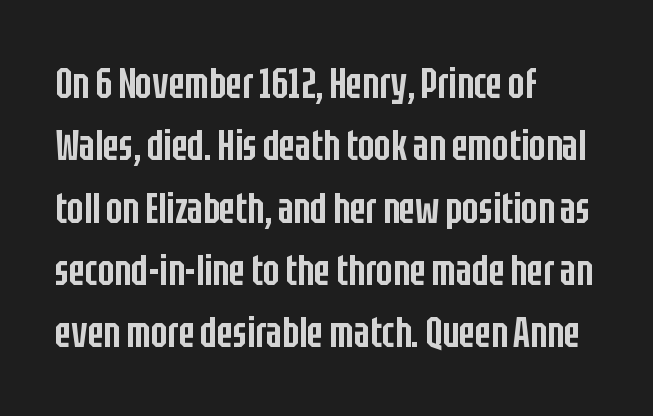
Q: Is the text bold? A: Semi-bold.
Q: Is the text italic (slanted)? A: No, it is upright.
Q: Is the typeface a serif or a sans-serif typeface? A: Sans-serif.
Q: Is the text underlined? A: No.
Q: How is the paragraph aligned? A: Left-aligned.
Q: Is the spacing between letters normal or unusually wide? A: Normal.
Q: Is the spacing between lines tight, normal or loose? A: Normal.
Q: Width (condensed, normal, or wide)? A: Condensed.
Q: Stroke contrast? A: Low.
Q: x-height? A: Large.
Q: Monospaced? A: No.
